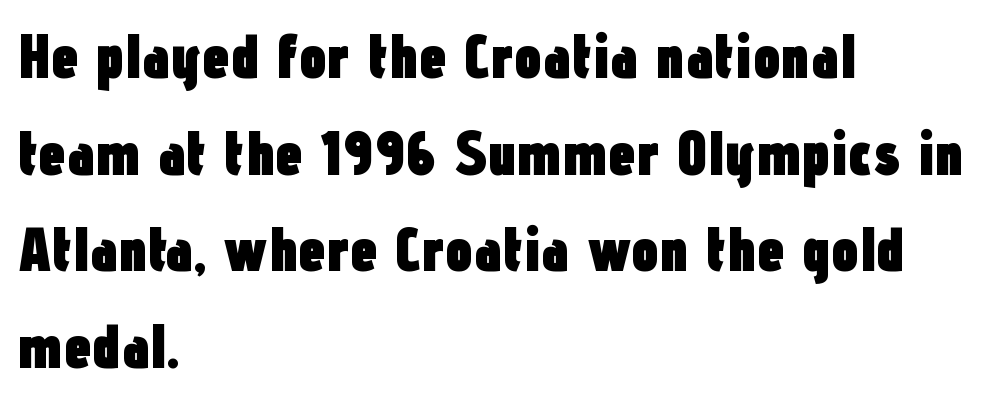
The image shows 62 px heavy, condensed sans-serif type, upright; set left-aligned, normal line spacing (1.56x), normal letter spacing, not underlined; low stroke contrast and a medium x-height.
